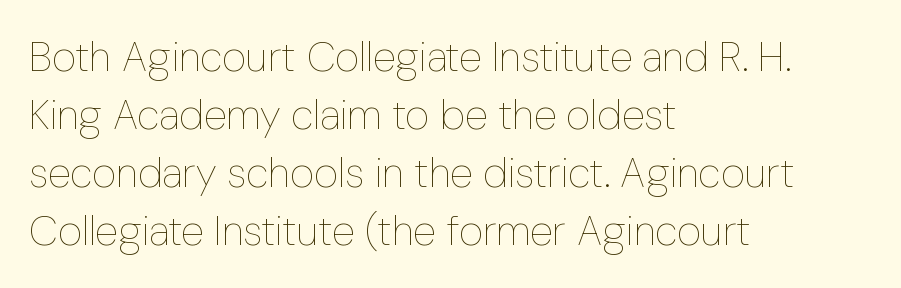
The image shows 42 px thin, condensed type, upright; set left-aligned, normal line spacing (1.38x), normal letter spacing, not underlined; low stroke contrast and a medium x-height.
